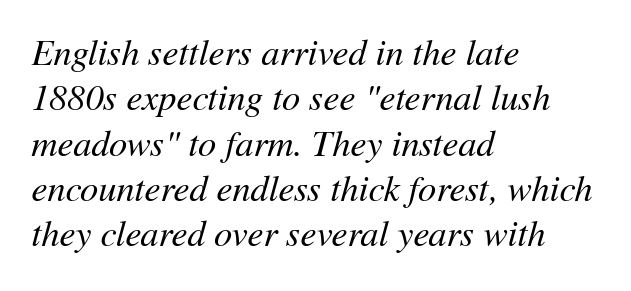
A typesetter would call this zero additional tracking. When letters slant like this, we call the style italic. The leading is moderate, giving the passage an even texture. Here the designer chose a conventional face with non-uniform glyph widths. This rendering uses left alignment, leaving the right contour irregular.
